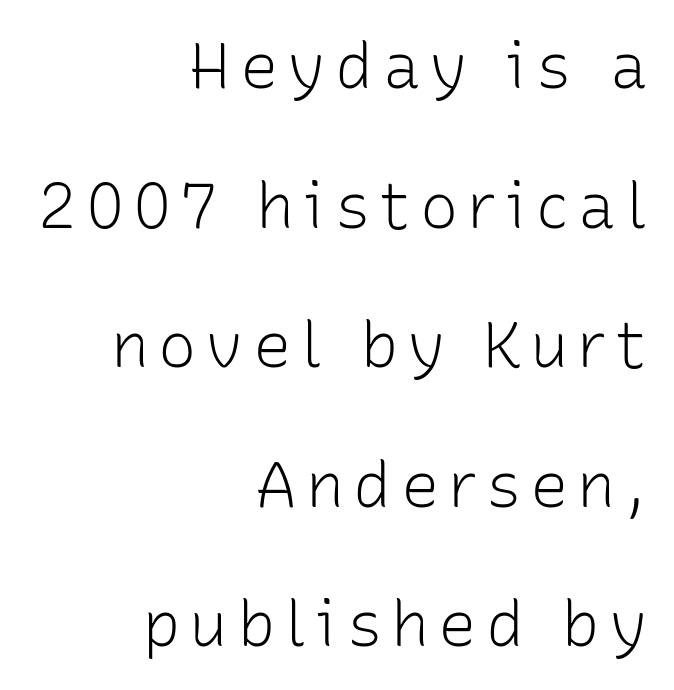
Q: Is the text bold? A: No.
Q: Is the text italic (slanted)? A: No, it is upright.
Q: Is the typeface a serif or a sans-serif typeface? A: Sans-serif.
Q: Is the text underlined? A: No.
Q: How is the paragraph aligned? A: Right-aligned.
Q: Is the spacing between lines tight, normal or loose? A: Loose.
Q: Width (condensed, normal, or wide)? A: Normal.
Q: Stroke contrast? A: Low.
Q: x-height? A: Medium.
Q: Monospaced? A: No.
